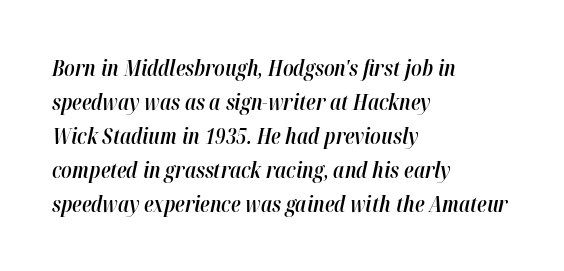
Q: Is the text bold? A: Semi-bold.
Q: Is the text italic (slanted)? A: Yes, it leans right by about 12 degrees.
Q: Is the text underlined? A: No.
Q: How is the paragraph aligned? A: Left-aligned.
Q: Is the spacing between letters normal or unusually wide? A: Normal.
Q: Is the spacing between lines tight, normal or loose? A: Normal.
